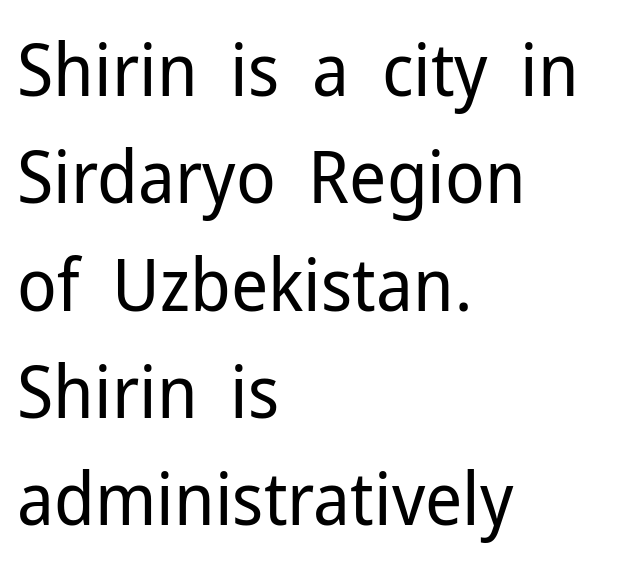
{"serif": "no", "italic": "no", "bold": "no", "weight": "regular", "width": "normal", "stroke_contrast": "low", "x_height": "medium", "monospaced": "no", "underline": "no", "align": "left", "line_spacing": "normal", "line_spacing_ratio": 1.47, "letter_spacing": "normal", "letter_spacing_em": 0.0, "glyph_px": 73}
